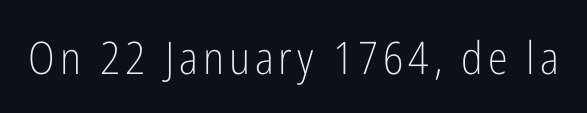
The image shows 45 px light, condensed sans-serif type, upright; set not underlined; low stroke contrast and a medium x-height.
